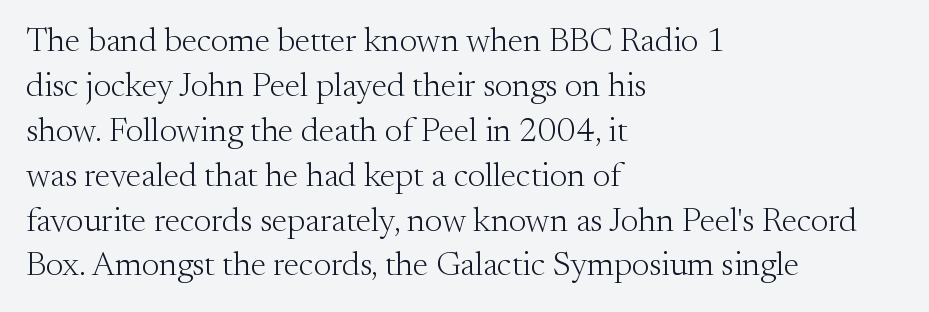
The image shows 34 px light serif type, upright; set left-aligned, normal line spacing (1.32x), normal letter spacing, not underlined; medium stroke contrast and a small x-height.
